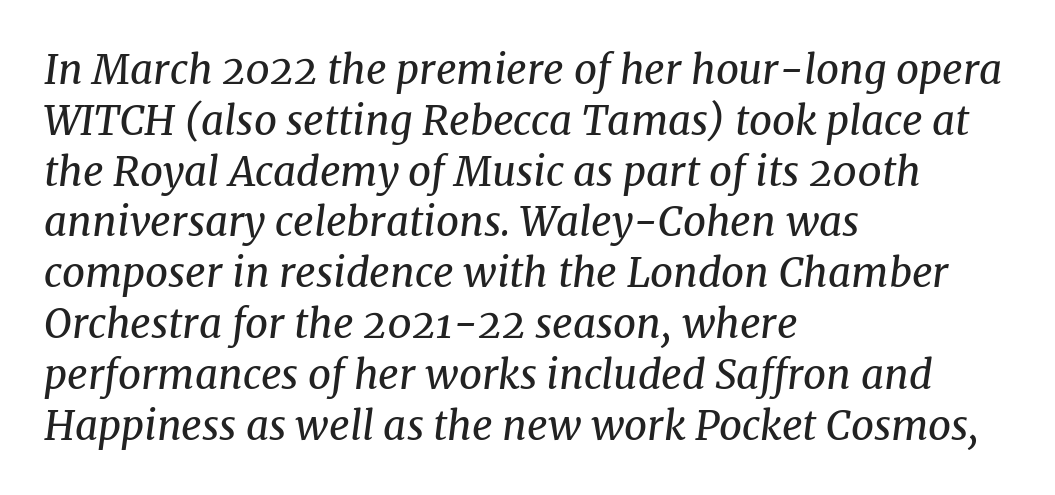
Successive baselines arrive at the customary interval. Font category for this specimen: serif. It's the slanting kind of type. This sample has the flowing, uneven cadence of proportional lettering. On a weight scale, this lands at 450 or below.
